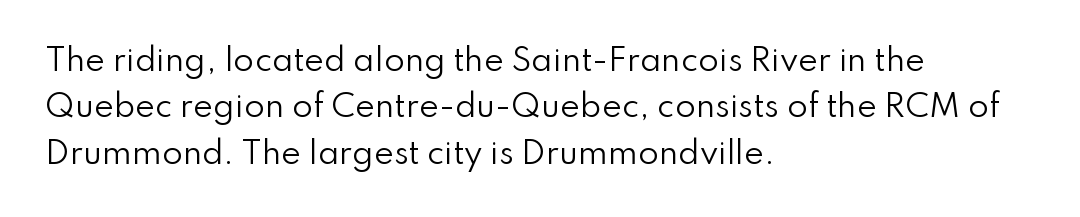
The image shows 30 px regular-weight sans-serif type, upright; set left-aligned, normal line spacing (1.55x), normal letter spacing, not underlined; low stroke contrast and a small x-height.
